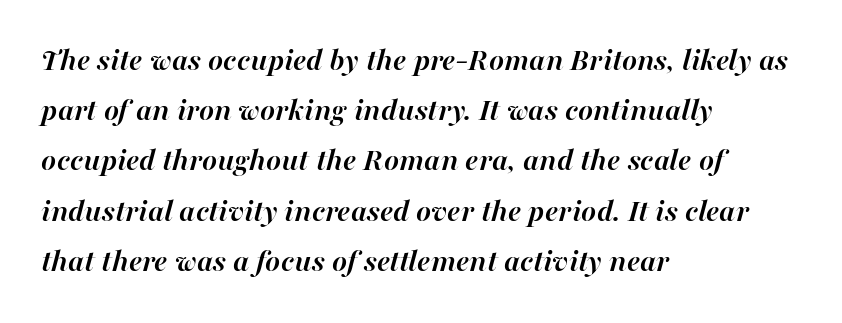
The image shows 32 px semibold type, italic (leaning right); set left-aligned, normal line spacing (1.57x), normal letter spacing, not underlined; high stroke contrast and a medium x-height.
